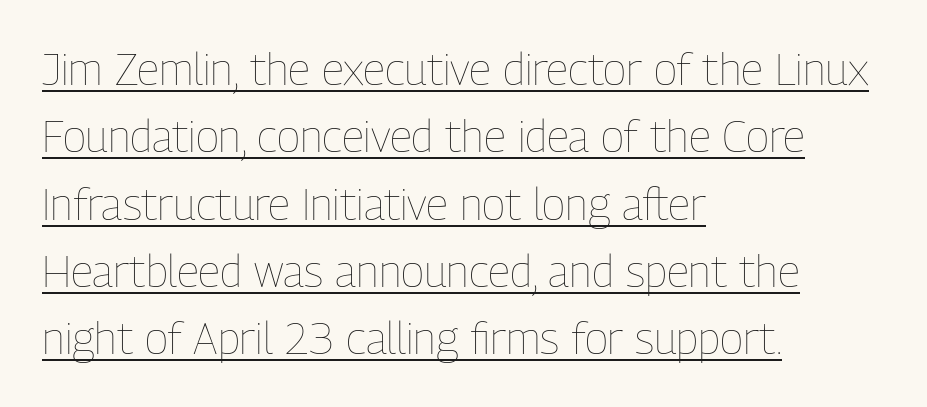
{"italic": "no", "bold": "no", "weight": "thin", "width": "condensed", "stroke_contrast": "low", "x_height": "medium", "monospaced": "no", "underline": "yes", "align": "left", "line_spacing": "normal", "line_spacing_ratio": 1.53, "letter_spacing": "normal", "letter_spacing_em": 0.0, "glyph_px": 44}
